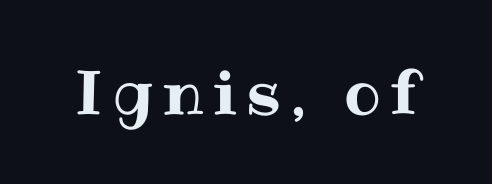
The image shows 61 px text type, upright; set not underlined; medium stroke contrast and a medium x-height.
